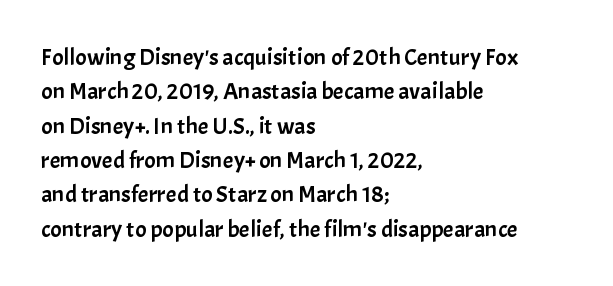
The image shows 24 px text type, upright; set left-aligned, normal line spacing (1.43x), normal letter spacing, not underlined.
